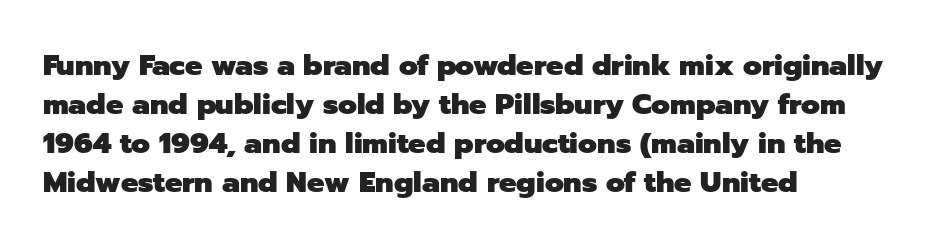
Type without underlining. What stands out about the letter spacing? Nothing — it is the standard amount. Typographic density is high because the face is bold. A typesetter would call this proportional, since set widths differ per character.
